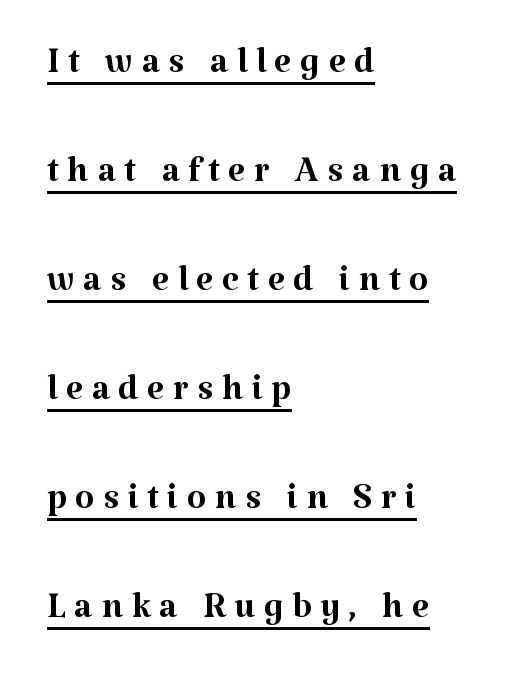
{"serif": "yes", "italic": "no", "bold": "no", "weight": "regular", "width": "normal", "stroke_contrast": "medium", "x_height": "medium", "monospaced": "no", "underline": "yes", "align": "left", "line_spacing": "loose", "line_spacing_ratio": 2.18, "glyph_px": 50}
